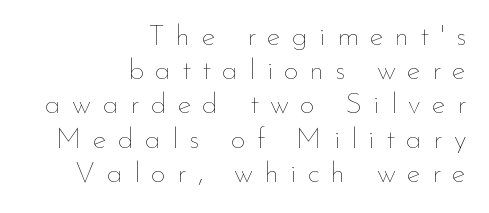
The face used here is proportionally spaced, like ordinary book or web type. These lines have a slow, spaced-out rhythm from letter to letter. Horizontally, the lines are justified to the trailing edge only. The type sits square on the baseline with zero lean.
